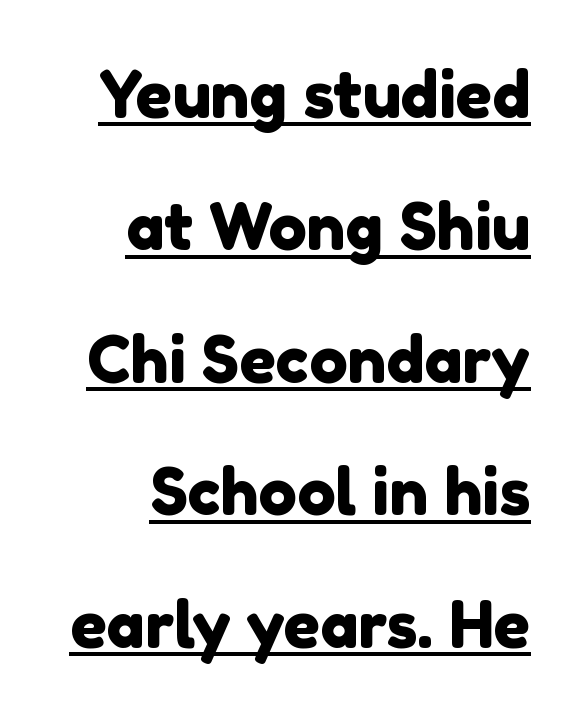
{"serif": "no", "width": "normal", "x_height": "medium", "monospaced": "no", "underline": "yes", "line_spacing": "loose", "line_spacing_ratio": 2.07, "letter_spacing": "normal", "letter_spacing_em": 0.0, "glyph_px": 64}
